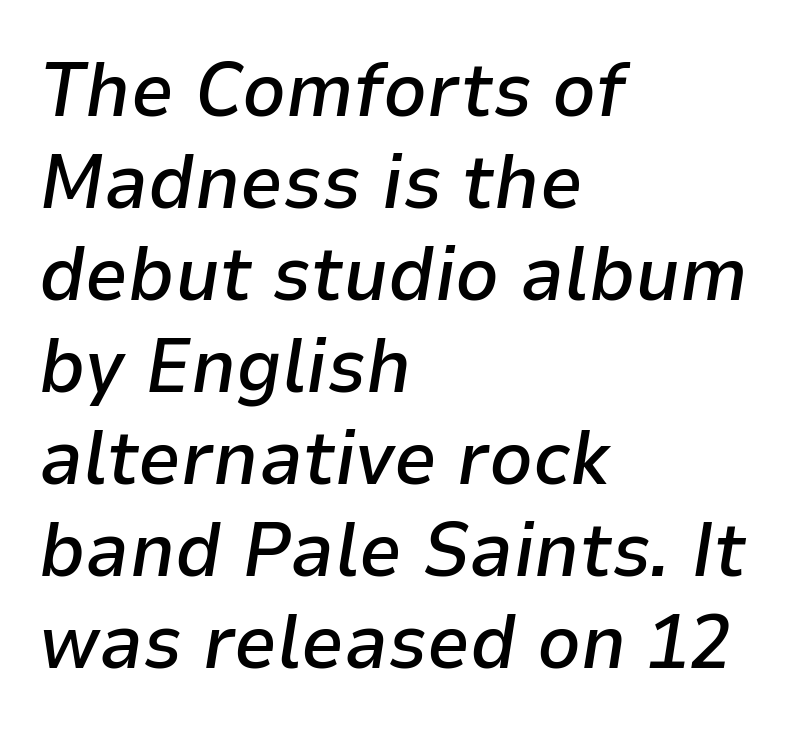
The image shows 76 px semibold type, italic (leaning right); set left-aligned, line spacing 1.21x, normal letter spacing, not underlined; low stroke contrast and a medium x-height.
